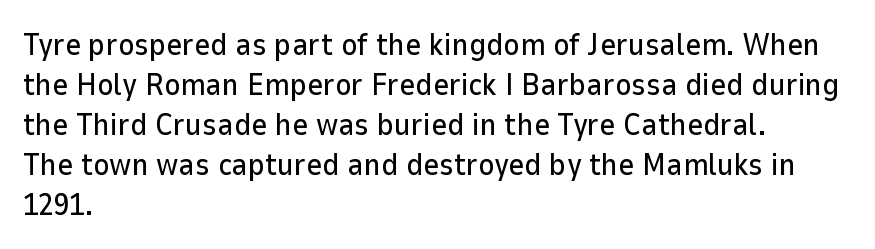
Q: Is the text italic (slanted)? A: No, it is upright.
Q: Is the typeface a serif or a sans-serif typeface? A: Sans-serif.
Q: Is the text underlined? A: No.
Q: How is the paragraph aligned? A: Left-aligned.
Q: Is the spacing between letters normal or unusually wide? A: Normal.
Q: Is the spacing between lines tight, normal or loose? A: Normal.
Q: Width (condensed, normal, or wide)? A: Normal.
Q: Stroke contrast? A: Low.
Q: x-height? A: Medium.
Q: Monospaced? A: No.
